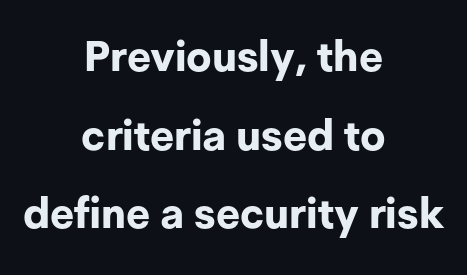
No extra tracking has been applied to these lines. Type style note: lacks serifs. The passage is arranged like a title page — every line centered. This sample has the flowing, uneven cadence of proportional lettering. Look at the stroke-to-counter ratio: heavy, a bold.
